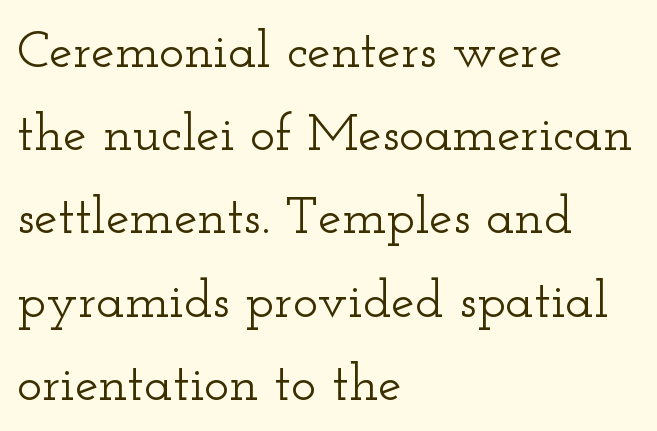
I'd call this a serif setting — the letters wear small feet. Teacher's note: observe the even left margin — that is flush-left alignment. The strip under each line holds only bare page. Is there much room between lines? A standard amount, neither cramped nor airy. The letterforms sit shoulder to shoulder at normal distance. Spacing verdict: proportional, widths tailored to each character.
